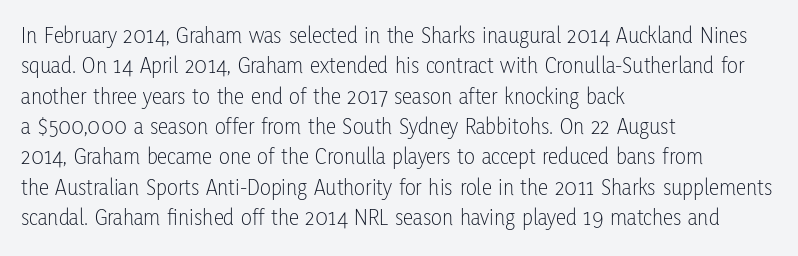
The image shows 23 px text type, upright; set left-aligned, normal line spacing (1.32x), normal letter spacing, not underlined.
